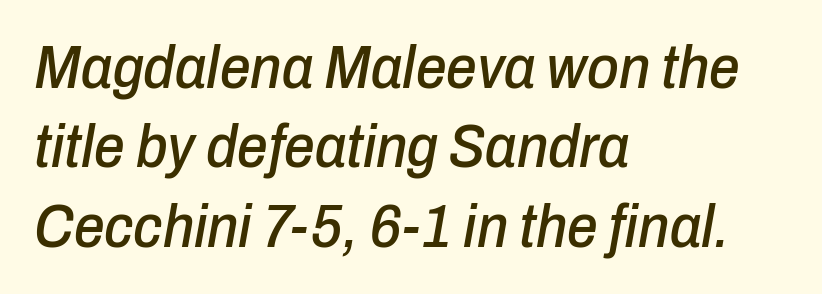
Q: Is the text italic (slanted)? A: Yes, it leans right by about 10 degrees.
Q: Is the text underlined? A: No.
Q: How is the paragraph aligned? A: Left-aligned.
Q: Is the spacing between letters normal or unusually wide? A: Normal.
Q: Is the spacing between lines tight, normal or loose? A: Normal.
Q: Width (condensed, normal, or wide)? A: Condensed.
Q: Stroke contrast? A: Low.
Q: x-height? A: Medium.
Q: Monospaced? A: No.
